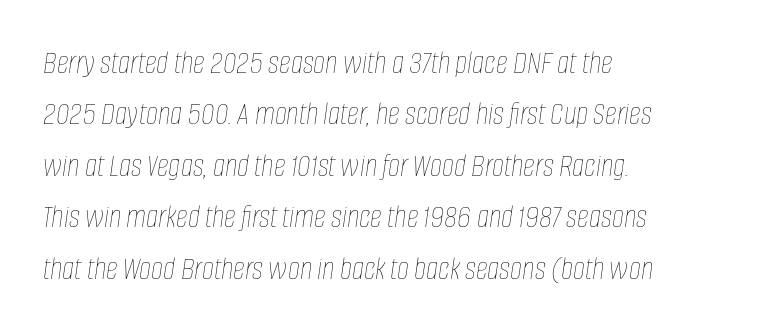
The image shows 33 px thin, condensed type, italic (leaning right); set left-aligned, normal line spacing (1.56x), normal letter spacing, not underlined; low stroke contrast and a large x-height.
